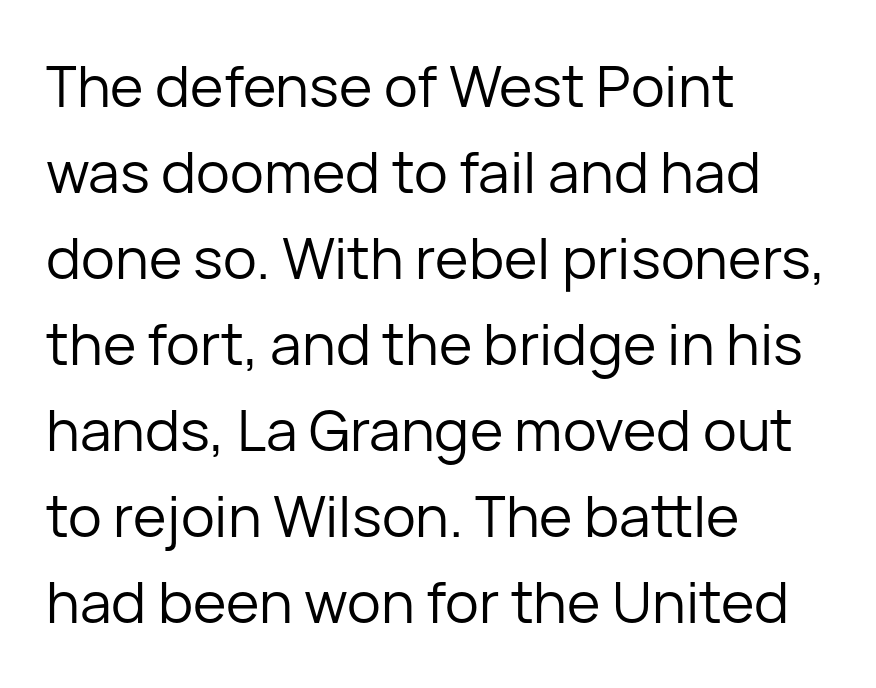
The image shows 57 px regular-weight sans-serif type, upright; set left-aligned, normal line spacing (1.51x), normal letter spacing, not underlined; low stroke contrast and a medium x-height.
